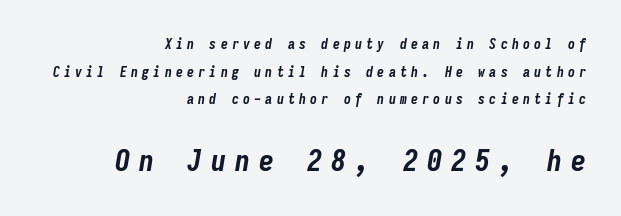
The image shows 30 px bold, condensed type, italic (leaning right), monospaced; set right-aligned, loose line spacing (1.98x), unusually wide letter spacing (+0.3 em), not underlined; the second (bottom) block is 2.14x larger; low stroke contrast and a medium x-height.
